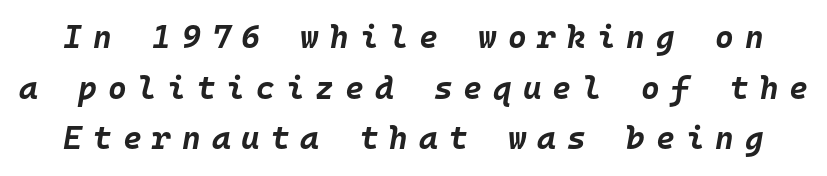
{"italic": "yes", "lean": "right", "slant_degrees": 10, "bold": "yes", "weight": "bold", "width": "normal", "stroke_contrast": "low", "x_height": "large", "monospaced": "yes", "underline": "no", "line_spacing": "normal", "line_spacing_ratio": 1.58, "letter_spacing": "wide", "letter_spacing_em": 0.34, "glyph_px": 32}
